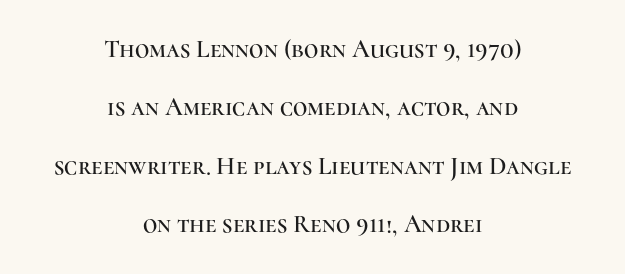
Q: Is the text italic (slanted)? A: No, it is upright.
Q: Is the text underlined? A: No.
Q: How is the paragraph aligned? A: Centered.
Q: Is the spacing between letters normal or unusually wide? A: Normal.
Q: Is the spacing between lines tight, normal or loose? A: Loose.
